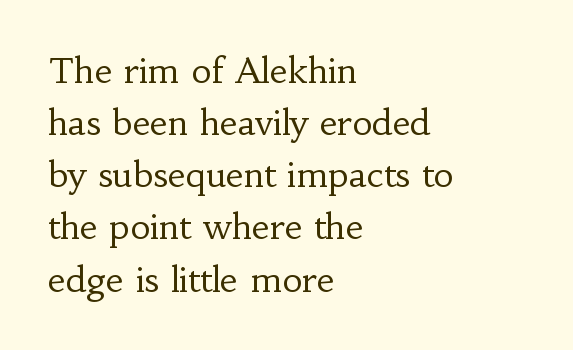
This sample uses a serif face. Each letter keeps its own natural width here, so spacing adapts to shape. The lettering stays uniformly vertical, giving the passage a roman look. Short and long lines alike share a common starting point at left. How would I describe the line gaps? Plain and ordinary.
